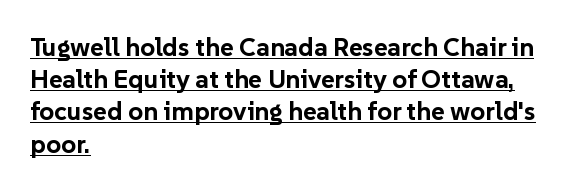
Visually the block forms a straight wall on the left and a jagged coastline on the right. Check the space under the baseline: a stroke is drawn there. Caption: standard tracking, unaltered. You can tell it's not italic because the verticals are truly vertical. Heavy, bold letterforms.
